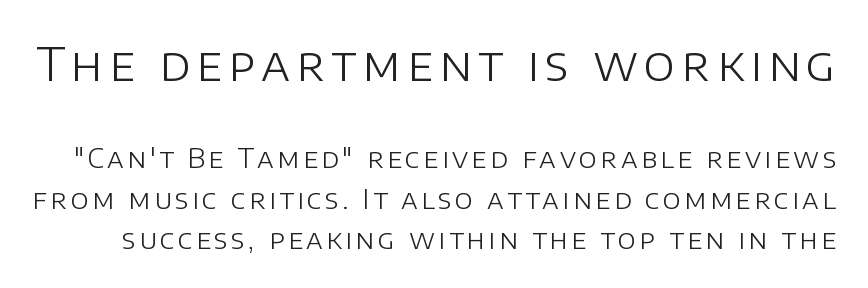
The image shows 47 px light sans-serif type, upright; set normal line spacing (1.5x), not underlined; the first (top) block is 1.74x larger; low stroke contrast and a large x-height.
